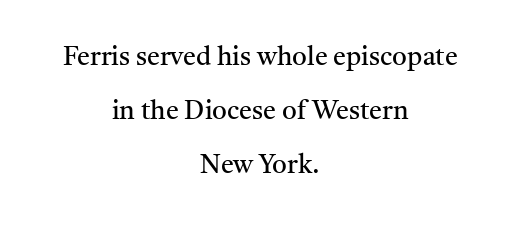
{"italic": "no", "bold": "no", "underline": "no", "align": "center", "line_spacing": "loose", "line_spacing_ratio": 2.08, "letter_spacing": "normal", "letter_spacing_em": 0.0, "glyph_px": 26}
